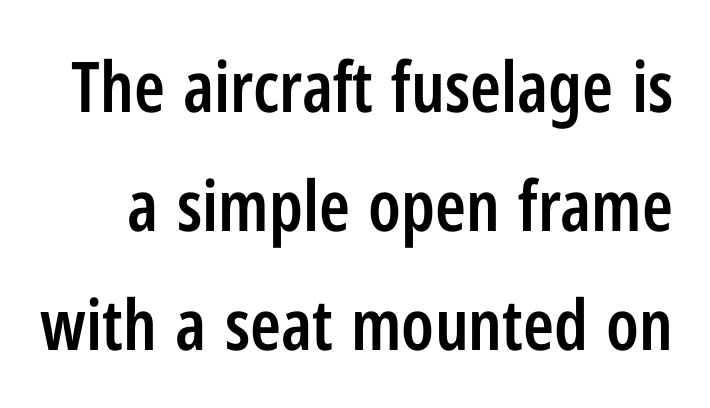
{"serif": "no", "italic": "no", "bold": "semi", "weight": "semibold", "width": "condensed", "stroke_contrast": "low", "x_height": "medium", "monospaced": "no", "underline": "no", "line_spacing": "normal", "line_spacing_ratio": 1.7, "letter_spacing": "normal", "letter_spacing_em": 0.0, "glyph_px": 70}
